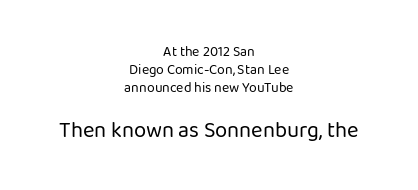
The image shows 22 px text type, upright; set centered, normal line spacing (1.29x), normal letter spacing, not underlined; the second (bottom) block is 1.57x larger.
